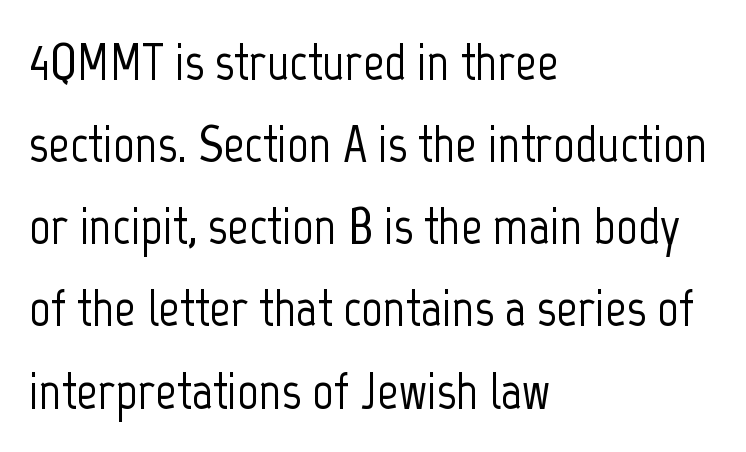
Each letter keeps its own natural width here, so spacing adapts to shape. Decoration check: the copy has no underline. Honestly, the row spacing looks completely unremarkable. A typesetter would label this face a sans.
